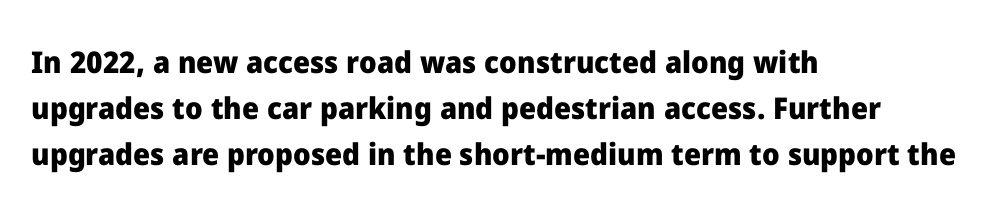
The image shows 30 px heavy sans-serif type, upright; set left-aligned, normal line spacing (1.53x), normal letter spacing, not underlined; low stroke contrast and a medium x-height.
